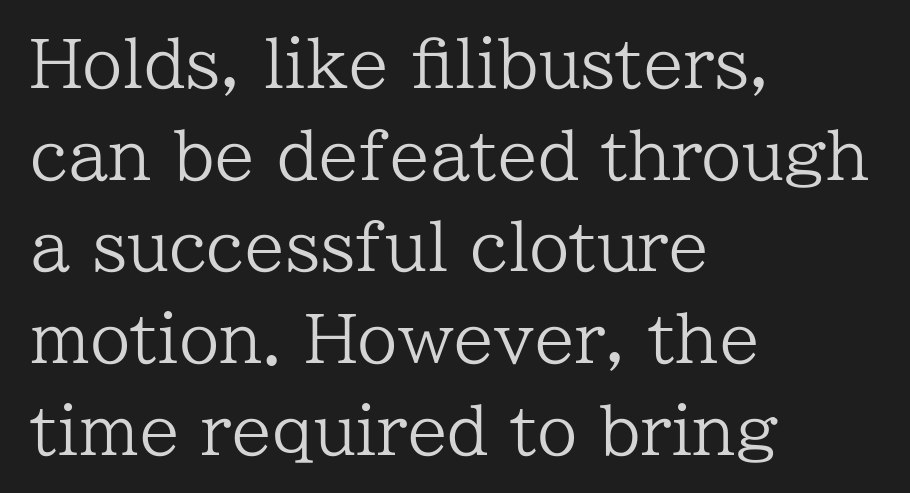
The letters look calm and open, with moderate or lighter stems. The passage shown is not underscored anywhere. Where is the straight margin? On the left. Here the glyphs are tracked normally, forming tight word shapes. What kind of face is this? One with serifs.
